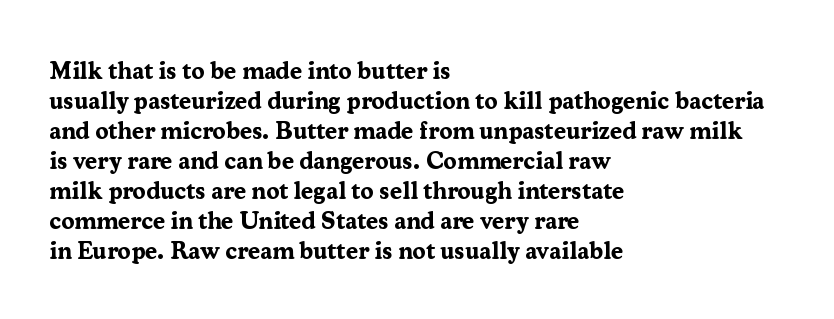
Q: Is the text bold? A: Yes.
Q: Is the text italic (slanted)? A: No, it is upright.
Q: Is the text underlined? A: No.
Q: How is the paragraph aligned? A: Left-aligned.
Q: Is the spacing between letters normal or unusually wide? A: Normal.
Q: Is the spacing between lines tight, normal or loose? A: Normal.
